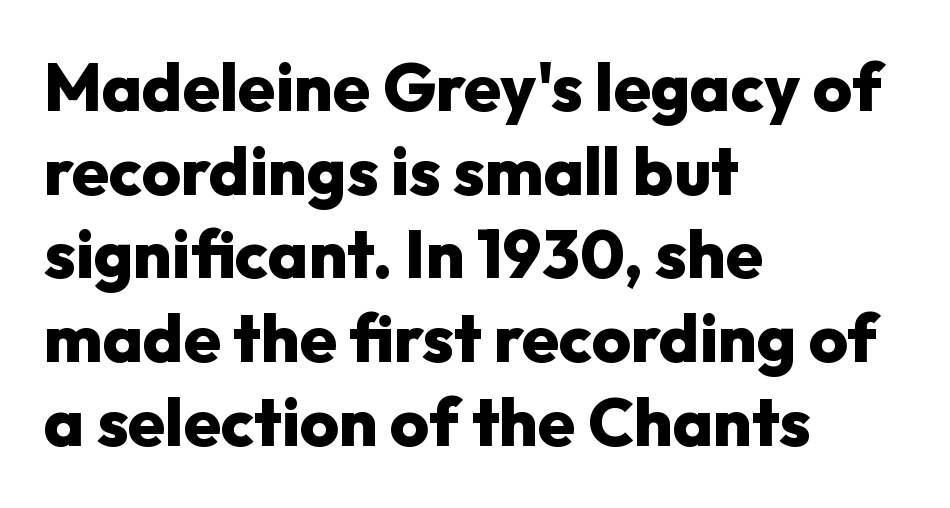
The image shows 67 px heavy sans-serif type, upright; set left-aligned, normal line spacing (1.25x), normal letter spacing, not underlined; low stroke contrast and a medium x-height.
